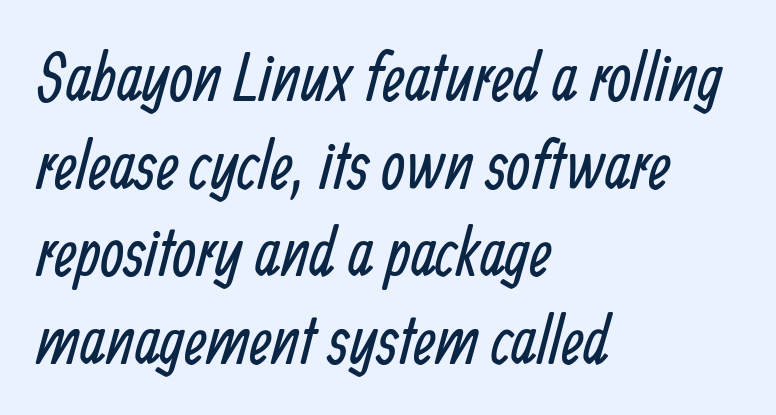
Q: Is the text bold? A: No.
Q: Is the typeface a serif or a sans-serif typeface? A: Sans-serif.
Q: Is the text underlined? A: No.
Q: How is the paragraph aligned? A: Left-aligned.
Q: Is the spacing between letters normal or unusually wide? A: Normal.
Q: Is the spacing between lines tight, normal or loose? A: Normal.
Q: Width (condensed, normal, or wide)? A: Condensed.
Q: Stroke contrast? A: Low.
Q: x-height? A: Medium.
Q: Monospaced? A: No.
